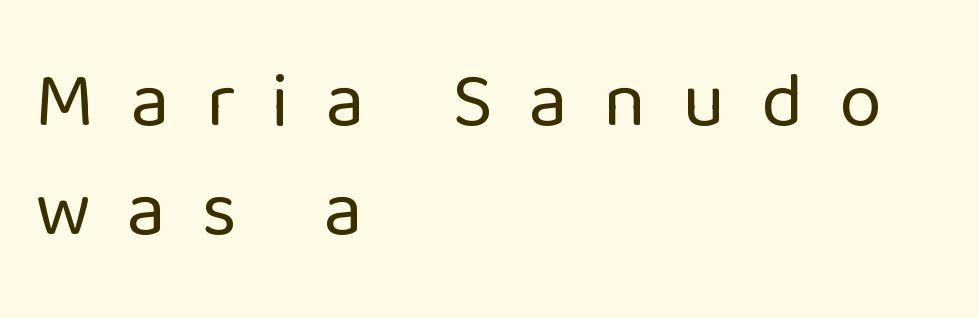
The tracking reads as deliberately expanded to a designer's eye. A typesetter would call this proportional, since set widths differ per character. A light-to-regular cut is what we see here. Line starts are locked; line ends wander.
